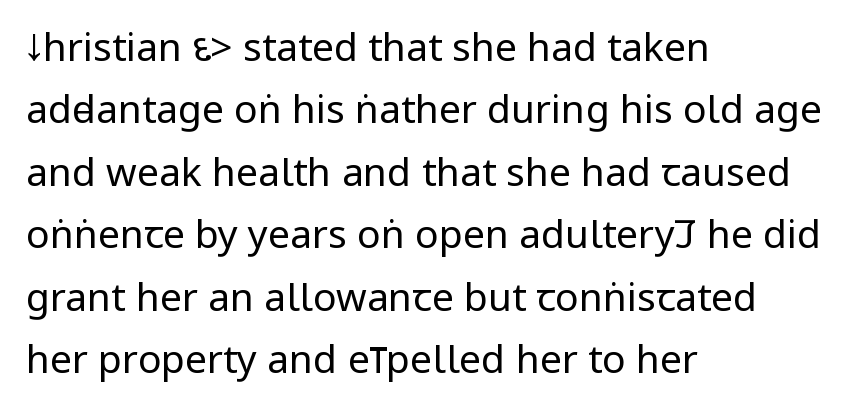
{"serif": "no", "italic": "no", "bold": "no", "weight": "regular", "width": "condensed", "stroke_contrast": "low", "underline": "no", "align": "left", "line_spacing": "normal", "line_spacing_ratio": 1.6, "letter_spacing": "normal", "letter_spacing_em": 0.0, "glyph_px": 39}
